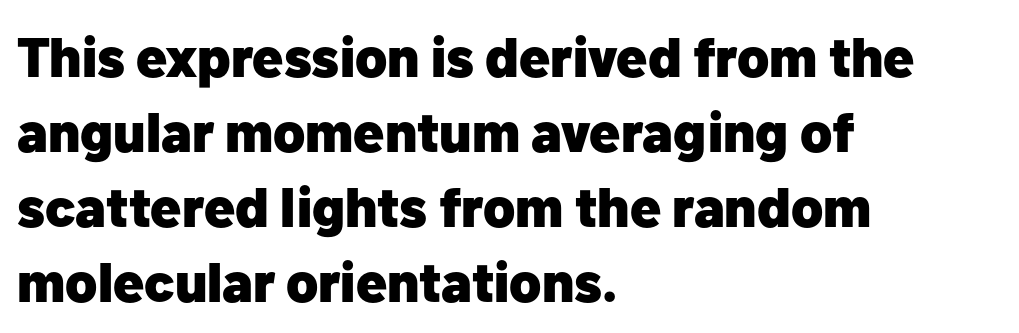
Tracking here is standard; glyphs follow each other at the usual distance. Rendered with straight, roman letterforms. Left-aligned paragraph, ragged on the right. Grotesque or geometric, the face here clearly has no serifs.
